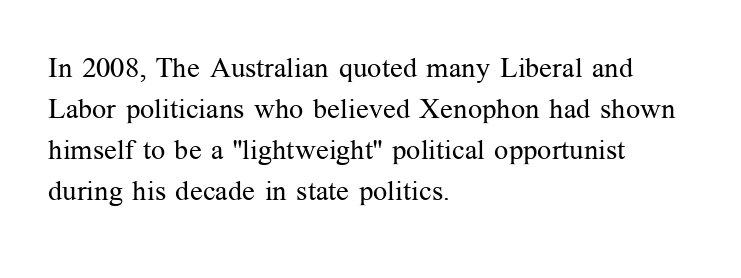
The image shows 28 px regular-weight serif type, upright; set left-aligned, normal line spacing (1.47x), normal letter spacing, not underlined; medium stroke contrast and a medium x-height.
